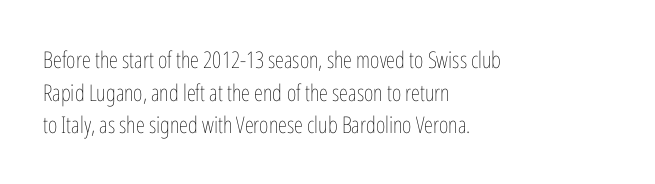
Characters follow at the spacing the type designer built in. The letterforms sit at book weight or below. Rendered with straight, roman letterforms. The rows are spaced the way most documents space them. The strip under each line holds only bare page.
